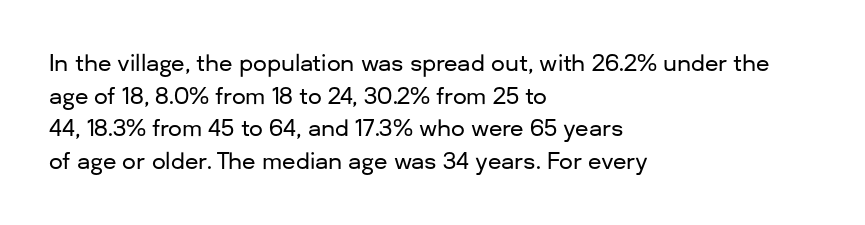
The image shows 22 px text type, upright; set left-aligned, normal line spacing (1.48x), normal letter spacing, not underlined.
